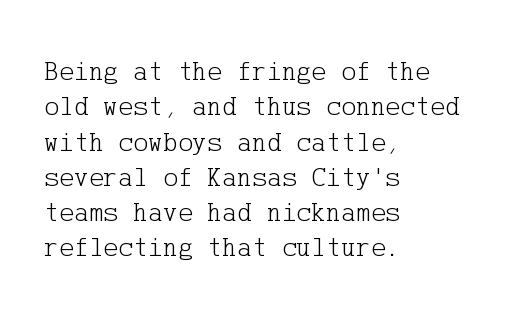
The image shows 28 px light serif type, upright; set left-aligned, normal line spacing (1.26x), normal letter spacing, not underlined; low stroke contrast and a medium x-height.
